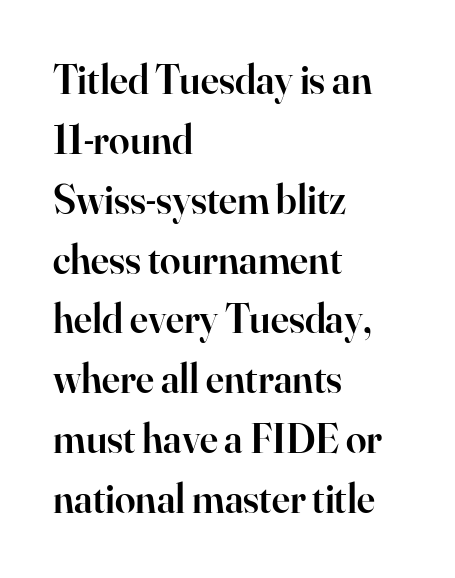
The image shows 41 px semibold serif type, upright; set left-aligned, normal line spacing (1.46x), normal letter spacing, not underlined; high stroke contrast and a small x-height.
